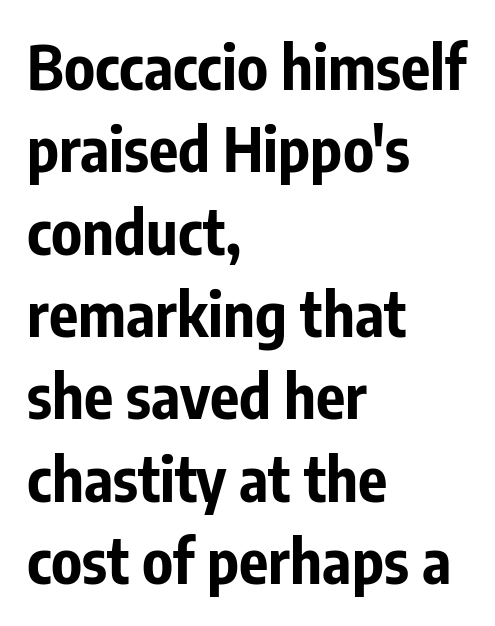
Q: Is the text bold? A: Yes.
Q: Is the text italic (slanted)? A: No, it is upright.
Q: Is the typeface a serif or a sans-serif typeface? A: Sans-serif.
Q: Is the text underlined? A: No.
Q: How is the paragraph aligned? A: Left-aligned.
Q: Is the spacing between letters normal or unusually wide? A: Normal.
Q: Is the spacing between lines tight, normal or loose? A: Normal.
Q: Width (condensed, normal, or wide)? A: Condensed.
Q: Stroke contrast? A: Low.
Q: x-height? A: Medium.
Q: Monospaced? A: No.
